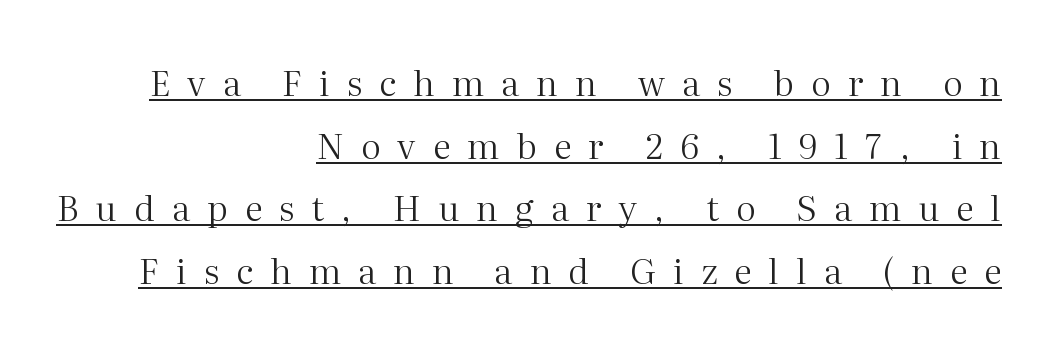
This is not heavy type; no bold has been used. Right-aligned paragraph, ragged on the left. Tracking value appears strongly positive — letters spread wide. The passage shown is typeset with a serif family. A baseline rule has been typeset under these characters. A typesetter would call this proportional, since set widths differ per character.
